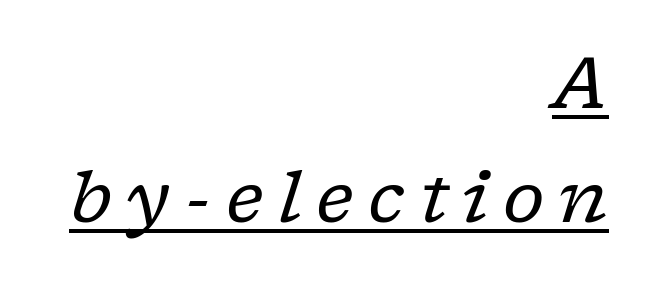
{"serif": "yes", "italic": "yes", "lean": "right", "slant_degrees": 17, "bold": "no", "weight": "regular", "width": "normal", "stroke_contrast": "low", "x_height": "medium", "monospaced": "no", "underline": "yes", "align": "right", "line_spacing": "normal", "line_spacing_ratio": 1.61, "letter_spacing": "wide", "letter_spacing_em": 0.2, "glyph_px": 71}
